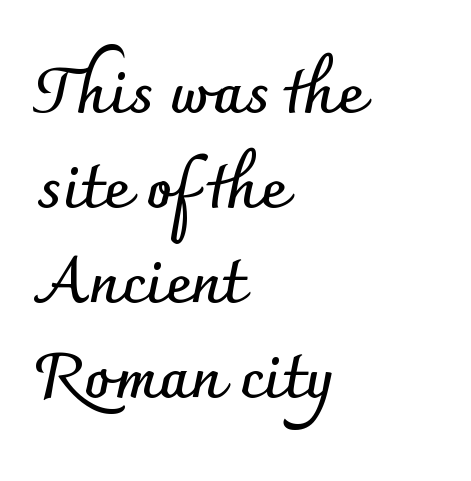
Q: Is the text bold? A: Yes.
Q: Is the text italic (slanted)? A: Yes.
Q: Is the typeface a serif or a sans-serif typeface? A: Sans-serif.
Q: Is the text underlined? A: No.
Q: How is the paragraph aligned? A: Left-aligned.
Q: Is the spacing between letters normal or unusually wide? A: Normal.
Q: Is the spacing between lines tight, normal or loose? A: Normal.
Q: Width (condensed, normal, or wide)? A: Normal.
Q: Stroke contrast? A: Low.
Q: x-height? A: Small.
Q: Monospaced? A: No.
